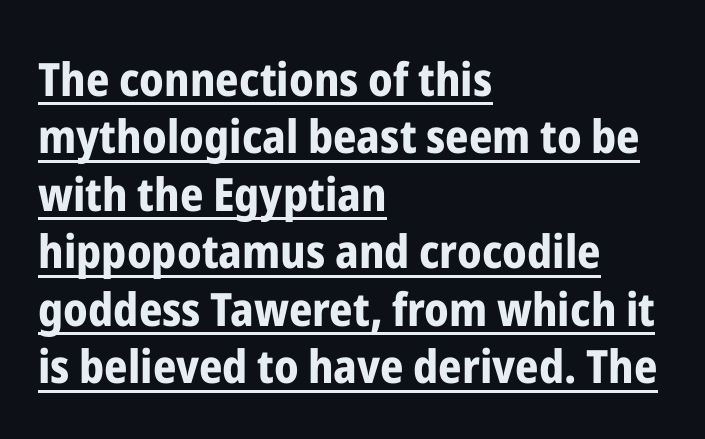
The gaps between neighbouring characters are ordinary and unremarkable. In terms of posture, this sample is upright. Emphasis is given by a line drawn under the lettering. Baseline-to-baseline distance is the conventional proportion of letter height.
